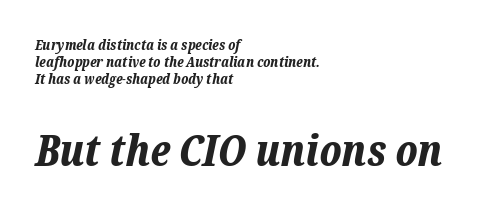
Q: Is the text bold? A: Yes.
Q: Is the text italic (slanted)? A: Yes, it leans right by about 12 degrees.
Q: Is the text underlined? A: No.
Q: How is the paragraph aligned? A: Left-aligned.
Q: Is the spacing between letters normal or unusually wide? A: Normal.
Q: Which block of text is set in a larger size, the first (top) or the second (bottom)? A: The second (bottom) one.
Q: Width (condensed, normal, or wide)? A: Normal.
Q: Stroke contrast? A: Low.
Q: x-height? A: Medium.
Q: Monospaced? A: No.
